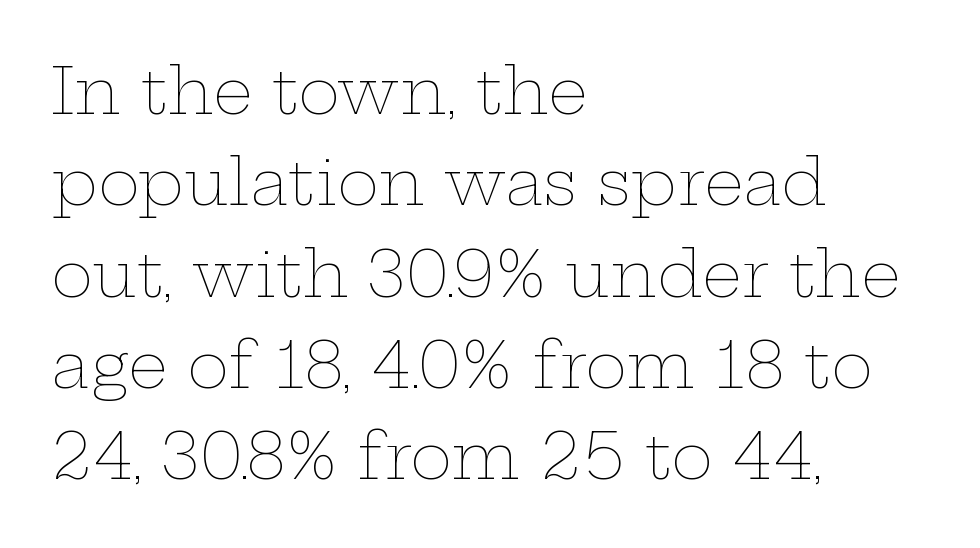
Heaviness? Minimal to ordinary, like unemphasized prose. Reading down the column, the eye jumps a familiar distance to each next line. Quick note: not italic, upright. The passage shown has conventional tracking throughout.
